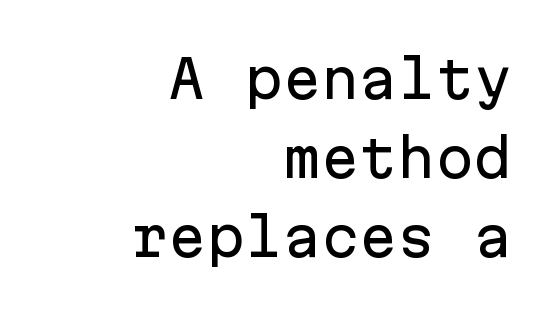
{"serif": "no", "italic": "no", "width": "normal", "stroke_contrast": "low", "x_height": "medium", "monospaced": "yes", "underline": "no", "align": "right", "line_spacing": "normal", "line_spacing_ratio": 1.55, "letter_spacing": "normal", "letter_spacing_em": 0.0, "glyph_px": 51}
